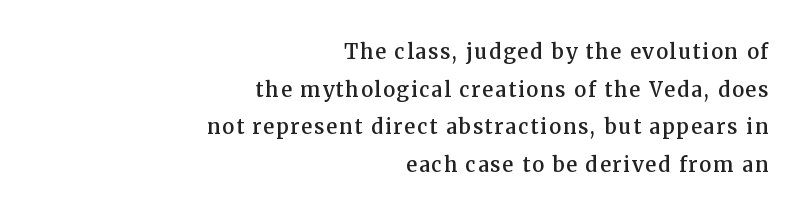
{"italic": "no", "bold": "semi", "underline": "no", "align": "right", "line_spacing_ratio": 1.88, "glyph_px": 20}
